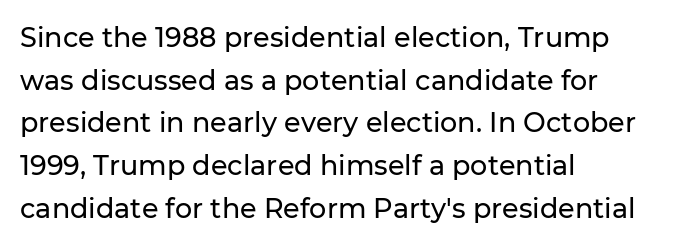
The words here are not underlined. Upright lettering throughout. This rendering leaves character spacing at its baseline value. These lines stack with their left ends in a neat column. Vertical spacing — default.
